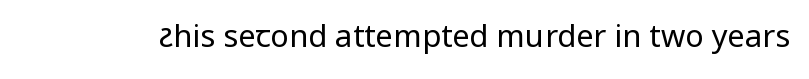
The image shows 31 px regular-weight sans-serif type, upright; set normal letter spacing, not underlined; low stroke contrast and a medium x-height.
